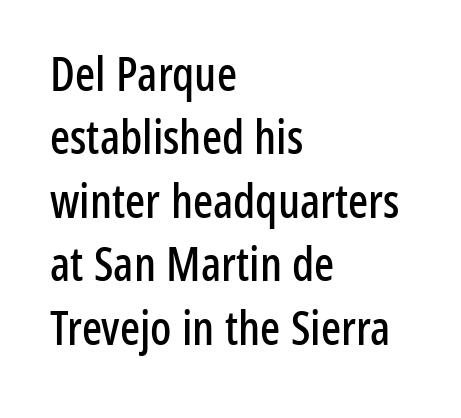
A student would call this left alignment; a typographer would say flush left, rag right. No extra tracking has been applied to these lines. How would I describe the line gaps? Plain and ordinary. Tall strokes in this sample are plumb rather than angled. Descenders are the only things crossing below the line. These lines are composed in type without serifs.
